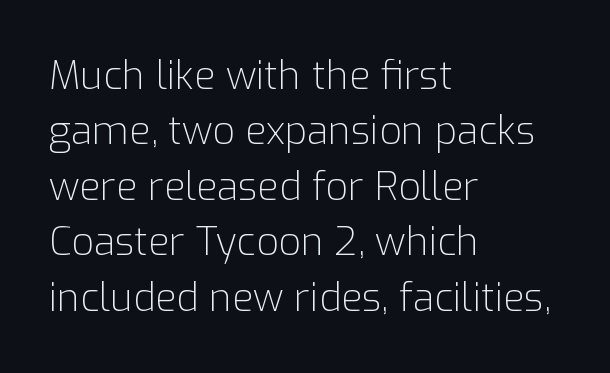
{"serif": "no", "italic": "no", "bold": "no", "weight": "light", "width": "normal", "stroke_contrast": "low", "x_height": "medium", "monospaced": "no", "underline": "no", "align": "left", "line_spacing": "normal", "line_spacing_ratio": 1.42, "letter_spacing": "normal", "letter_spacing_em": 0.0, "glyph_px": 39}
